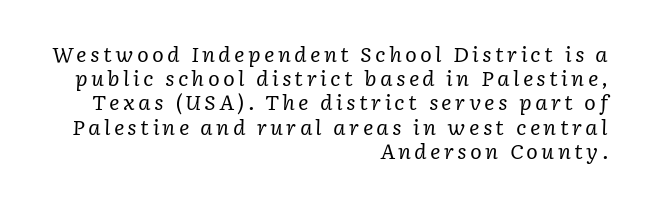
Q: Is the text bold? A: No.
Q: Is the text italic (slanted)? A: Yes, it leans right by about 2 degrees.
Q: Is the text underlined? A: No.
Q: How is the paragraph aligned? A: Right-aligned.
